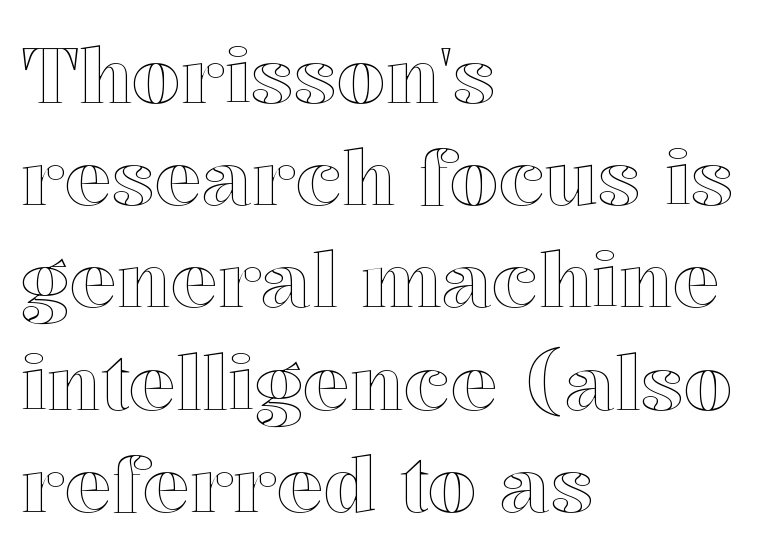
The space beneath each line is pristine and unruled. This is the regular roman posture of the typeface. The passage shown is typed in a proportional face where columns would drift. Look at the tracking — it's just the regular setting, nothing added.
